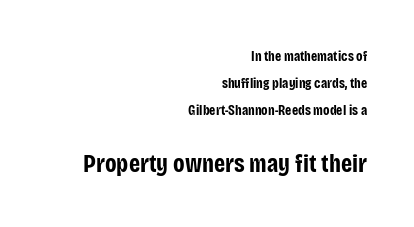
Descenders are the only things crossing below the line. The horizontal fit of the characters is conventional and even. Pretty heavy lettering here — definitely bold. Leftover space on each line is placed entirely before the opening word. Nope, not italic — everything's standing straight.
